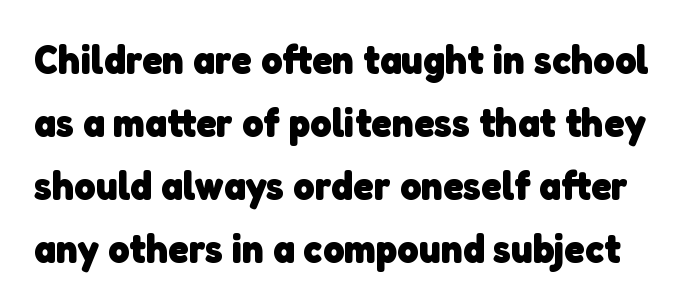
The image shows 41 px heavy sans-serif type; set normal line spacing (1.54x), normal letter spacing, not underlined; low stroke contrast and a medium x-height.
